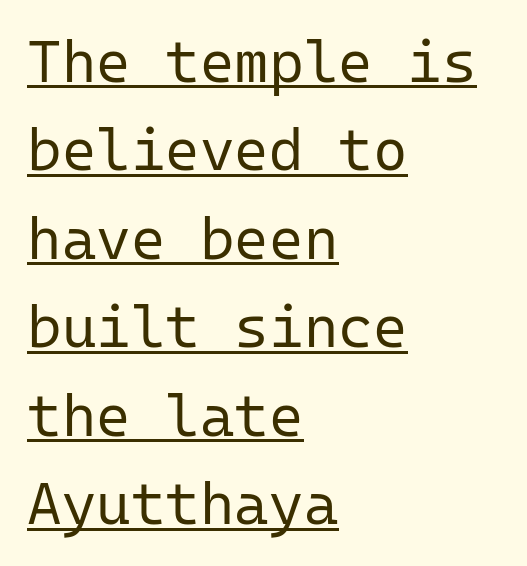
{"serif": "no", "italic": "no", "bold": "no", "weight": "regular", "width": "normal", "stroke_contrast": "low", "x_height": "medium", "monospaced": "yes", "underline": "yes", "align": "left", "line_spacing": "normal", "line_spacing_ratio": 1.5, "letter_spacing": "normal", "letter_spacing_em": 0.0, "glyph_px": 59}
